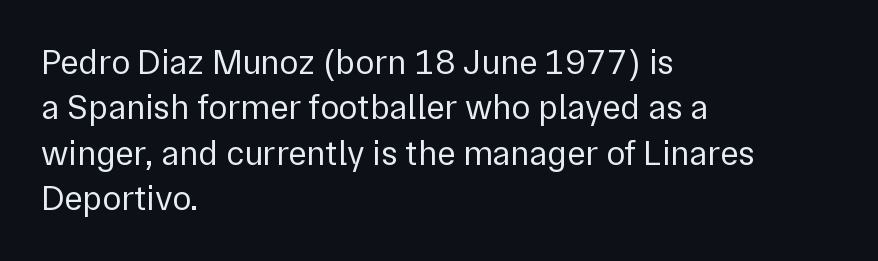
Q: Is the text bold? A: No.
Q: Is the text italic (slanted)? A: No, it is upright.
Q: Is the typeface a serif or a sans-serif typeface? A: Sans-serif.
Q: Is the text underlined? A: No.
Q: How is the paragraph aligned? A: Left-aligned.
Q: Is the spacing between letters normal or unusually wide? A: Normal.
Q: Is the spacing between lines tight, normal or loose? A: Normal.
Q: Width (condensed, normal, or wide)? A: Normal.
Q: x-height? A: Medium.
Q: Monospaced? A: No.
